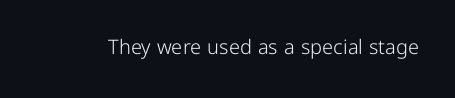
Posture: upright roman. Short note: letters normally spaced. The weight would be labelled regular, book, light, or lighter still. Lines of text with bare space underneath.
